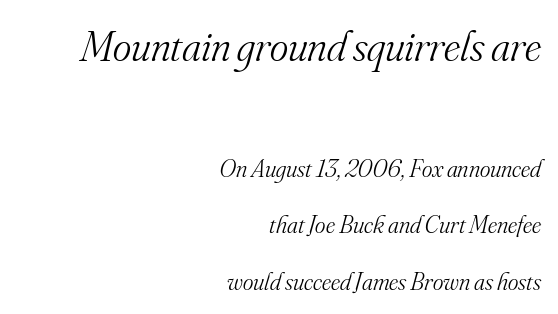
{"serif": "yes", "italic": "yes", "lean": "right", "slant_degrees": 16, "bold": "no", "weight": "light", "width": "normal", "stroke_contrast": "medium", "x_height": "small", "monospaced": "no", "underline": "no", "align": "right", "line_spacing": "loose", "line_spacing_ratio": 2.26, "letter_spacing": "normal", "letter_spacing_em": 0.0, "larger_block": "first", "size_ratio": 1.76, "glyph_px": 44}
